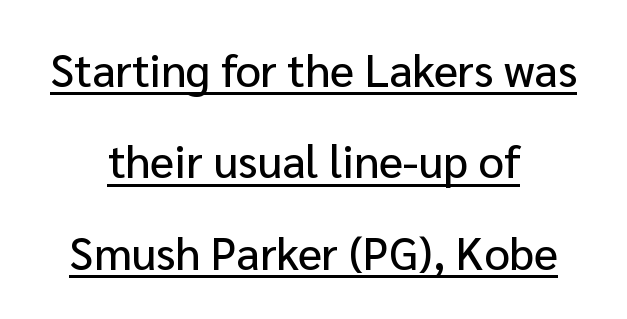
The image shows 45 px sans-serif type, upright; set centered, loose line spacing (2.03x), normal letter spacing, underlined; low stroke contrast and a medium x-height.
